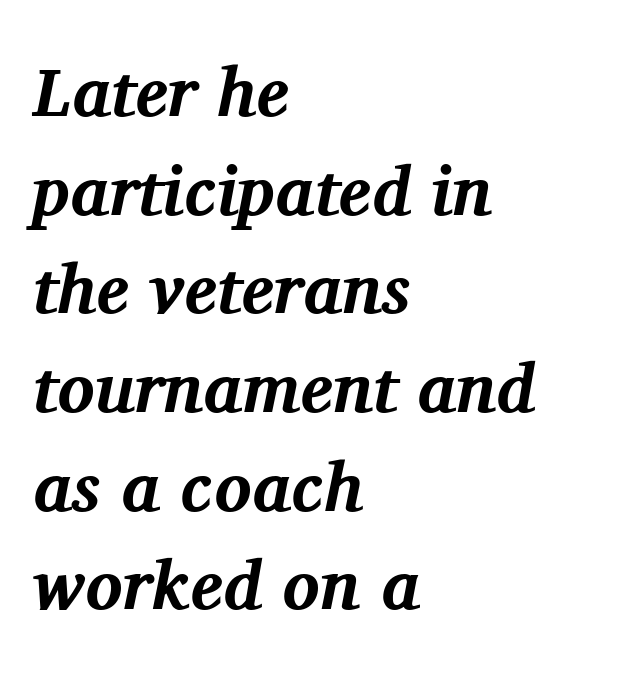
{"serif": "yes", "italic": "yes", "lean": "right", "slant_degrees": 11, "bold": "yes", "weight": "bold", "width": "normal", "stroke_contrast": "medium", "x_height": "medium", "monospaced": "no", "underline": "no", "align": "left", "line_spacing": "normal", "line_spacing_ratio": 1.43, "letter_spacing": "normal", "letter_spacing_em": 0.0, "glyph_px": 69}
